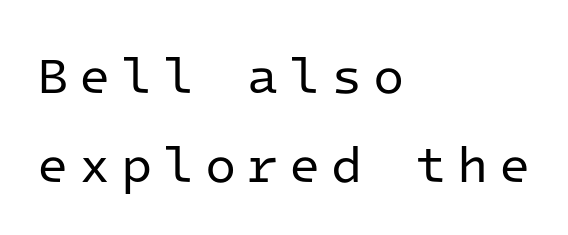
The image shows 51 px regular-weight sans-serif type, upright, monospaced; set left-aligned, line spacing 1.75x, unusually wide letter spacing (+0.21 em), not underlined; low stroke contrast and a medium x-height.
